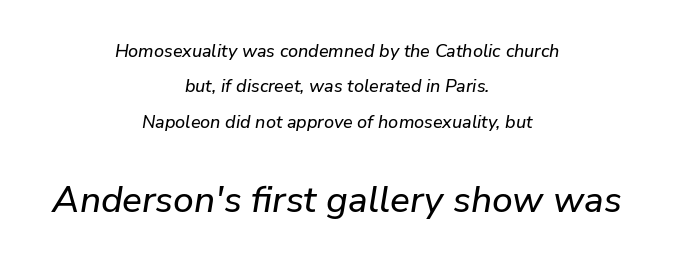
{"italic": "yes", "lean": "right", "slant_degrees": 9, "width": "normal", "stroke_contrast": "low", "x_height": "medium", "monospaced": "no", "underline": "no", "align": "center", "line_spacing": "loose", "line_spacing_ratio": 1.97, "letter_spacing": "normal", "letter_spacing_em": 0.0, "larger_block": "second", "size_ratio": 2.06, "glyph_px": 37}
